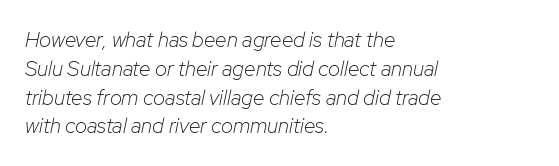
{"italic": "yes", "lean": "right", "slant_degrees": 12, "bold": "no", "underline": "no", "align": "left", "line_spacing": "normal", "line_spacing_ratio": 1.37, "letter_spacing": "normal", "letter_spacing_em": 0.0, "glyph_px": 21}
